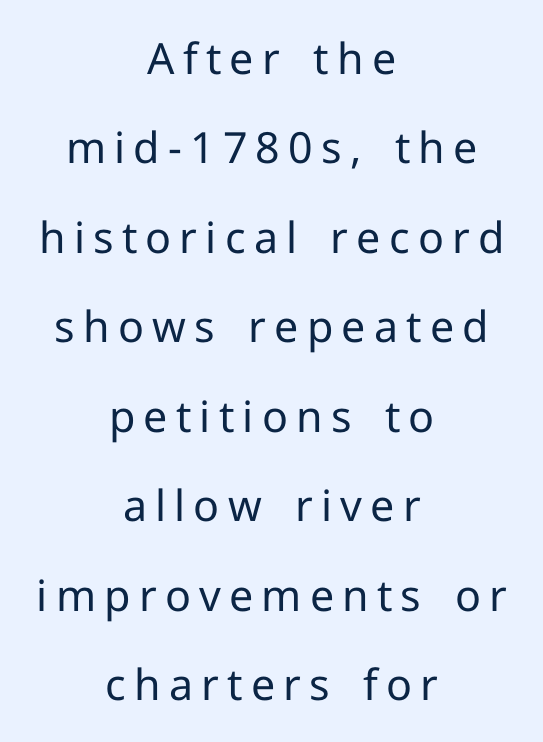
{"serif": "no", "italic": "no", "bold": "no", "weight": "regular", "width": "normal", "stroke_contrast": "low", "x_height": "medium", "monospaced": "no", "underline": "no", "align": "center", "line_spacing": "loose", "line_spacing_ratio": 2.08, "glyph_px": 43}
